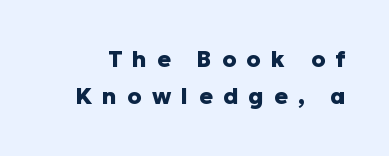
{"italic": "no", "bold": "yes", "underline": "no", "line_spacing": "normal", "line_spacing_ratio": 1.62, "letter_spacing": "wide", "letter_spacing_em": 0.44, "glyph_px": 23}
